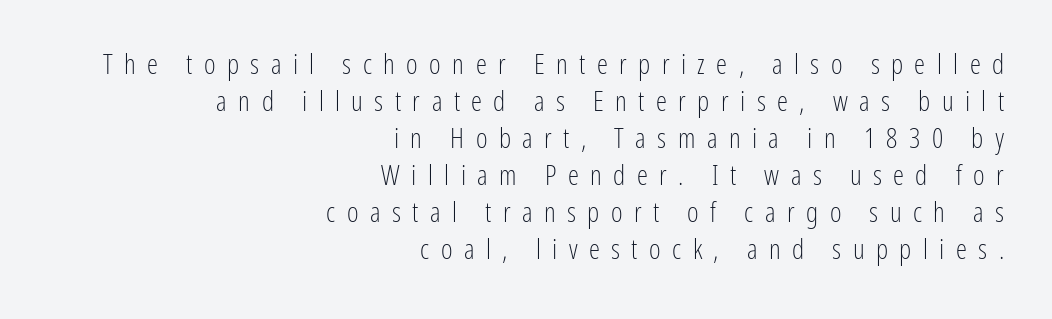
Q: Is the text bold? A: No.
Q: Is the text italic (slanted)? A: No, it is upright.
Q: Is the typeface a serif or a sans-serif typeface? A: Sans-serif.
Q: Is the text underlined? A: No.
Q: How is the paragraph aligned? A: Right-aligned.
Q: Is the spacing between letters normal or unusually wide? A: Unusually wide.
Q: Is the spacing between lines tight, normal or loose? A: Normal.
Q: Width (condensed, normal, or wide)? A: Condensed.
Q: Stroke contrast? A: Low.
Q: x-height? A: Medium.
Q: Monospaced? A: No.
